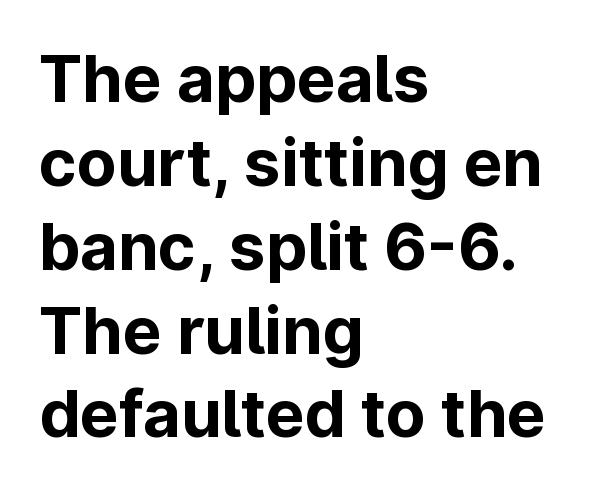
Typesetter's note: full bold, strokes at maximum text heaviness. The characters display no serif detailing; their extremities are plain. The paragraph has a hard left edge and a soft right edge. The space between consecutive lines is moderate.
